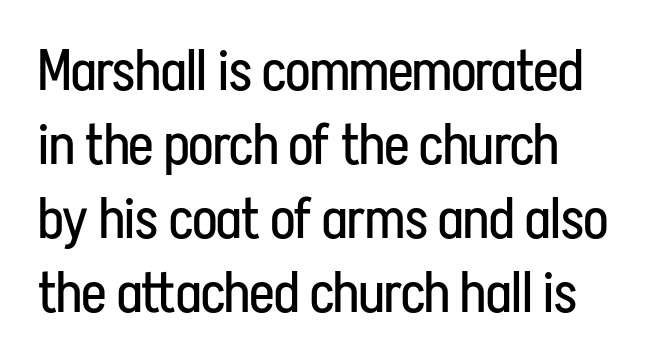
Q: Is the text bold? A: No.
Q: Is the text italic (slanted)? A: No, it is upright.
Q: Is the typeface a serif or a sans-serif typeface? A: Sans-serif.
Q: Is the text underlined? A: No.
Q: Is the spacing between letters normal or unusually wide? A: Normal.
Q: Is the spacing between lines tight, normal or loose? A: Normal.
Q: Width (condensed, normal, or wide)? A: Condensed.
Q: Stroke contrast? A: Low.
Q: x-height? A: Medium.
Q: Monospaced? A: No.
